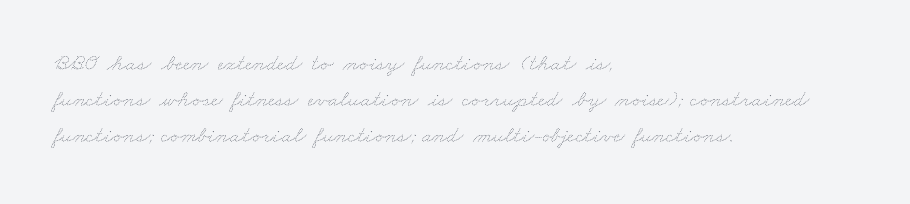
{"bold": "no", "underline": "no", "align": "left", "line_spacing": "normal", "line_spacing_ratio": 1.56, "letter_spacing": "normal", "letter_spacing_em": 0.0, "glyph_px": 23}
